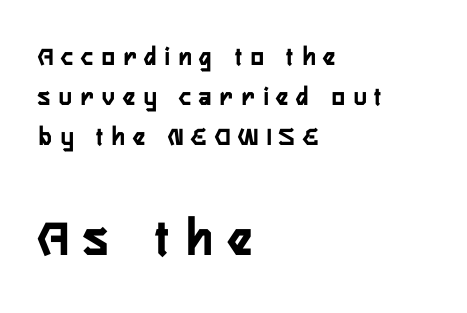
Q: Is the text italic (slanted)? A: No, it is upright.
Q: Is the typeface a serif or a sans-serif typeface? A: Sans-serif.
Q: Is the text underlined? A: No.
Q: How is the paragraph aligned? A: Left-aligned.
Q: Is the spacing between letters normal or unusually wide? A: Unusually wide.
Q: Is the spacing between lines tight, normal or loose? A: Normal.
Q: Which block of text is set in a larger size, the first (top) or the second (bottom)? A: The second (bottom) one.
Q: Width (condensed, normal, or wide)? A: Condensed.
Q: Stroke contrast? A: Low.
Q: x-height? A: Medium.
Q: Monospaced? A: No.
